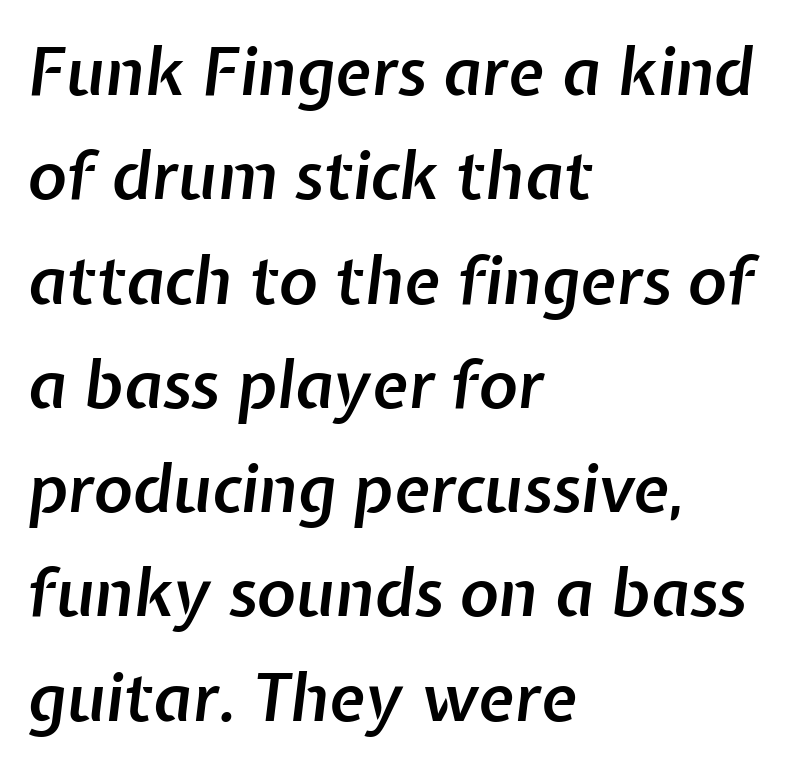
The image shows 66 px semibold type, italic (leaning right); set left-aligned, normal line spacing (1.58x), normal letter spacing, not underlined; low stroke contrast and a medium x-height.
